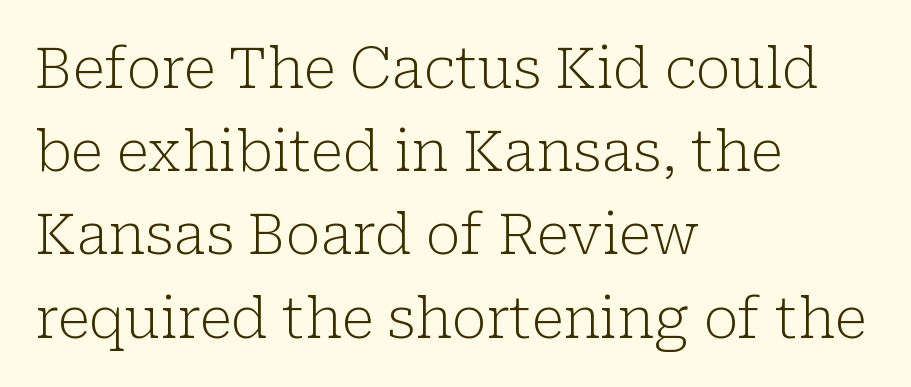
The image shows 57 px light serif type, upright; set left-aligned, normal line spacing (1.46x), normal letter spacing, not underlined; low stroke contrast and a medium x-height.
